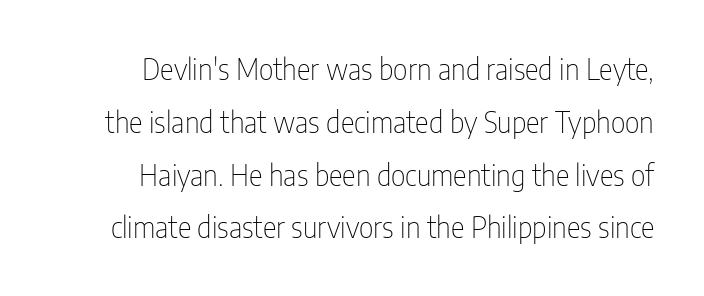
{"serif": "no", "italic": "no", "bold": "no", "weight": "thin", "width": "condensed", "stroke_contrast": "low", "x_height": "medium", "monospaced": "no", "underline": "no", "line_spacing_ratio": 1.82, "letter_spacing": "normal", "letter_spacing_em": 0.0, "glyph_px": 29}
